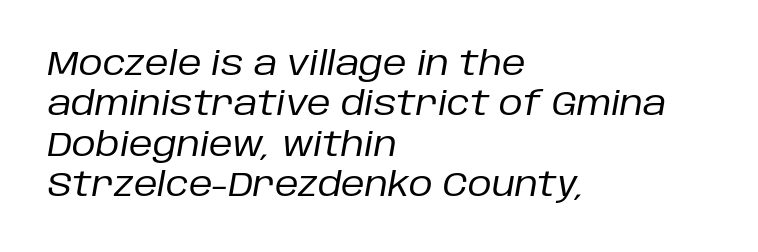
Q: Is the text bold? A: No.
Q: Is the text italic (slanted)? A: Yes, it leans right by about 10 degrees.
Q: Is the text underlined? A: No.
Q: How is the paragraph aligned? A: Left-aligned.
Q: Is the spacing between letters normal or unusually wide? A: Normal.
Q: Width (condensed, normal, or wide)? A: Normal.
Q: Stroke contrast? A: Low.
Q: x-height? A: Large.
Q: Monospaced? A: No.
